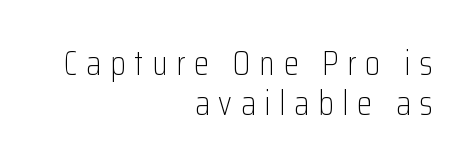
The image shows 34 px light, condensed sans-serif type, upright; set right-aligned, line spacing 1.17x, unusually wide letter spacing (+0.26 em), not underlined; low stroke contrast and a medium x-height.
